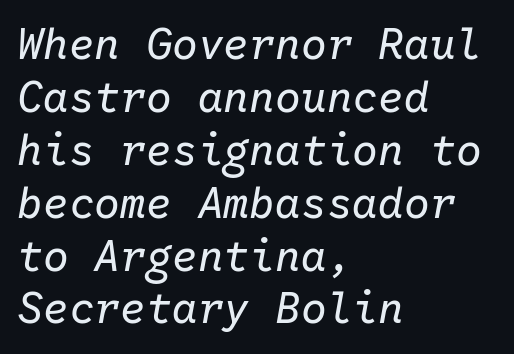
Q: Is the text bold? A: No.
Q: Is the text italic (slanted)? A: Yes, it leans right by about 10 degrees.
Q: Is the text underlined? A: No.
Q: How is the paragraph aligned? A: Left-aligned.
Q: Is the spacing between letters normal or unusually wide? A: Normal.
Q: Width (condensed, normal, or wide)? A: Normal.
Q: Stroke contrast? A: Low.
Q: x-height? A: Medium.
Q: Monospaced? A: Yes.
